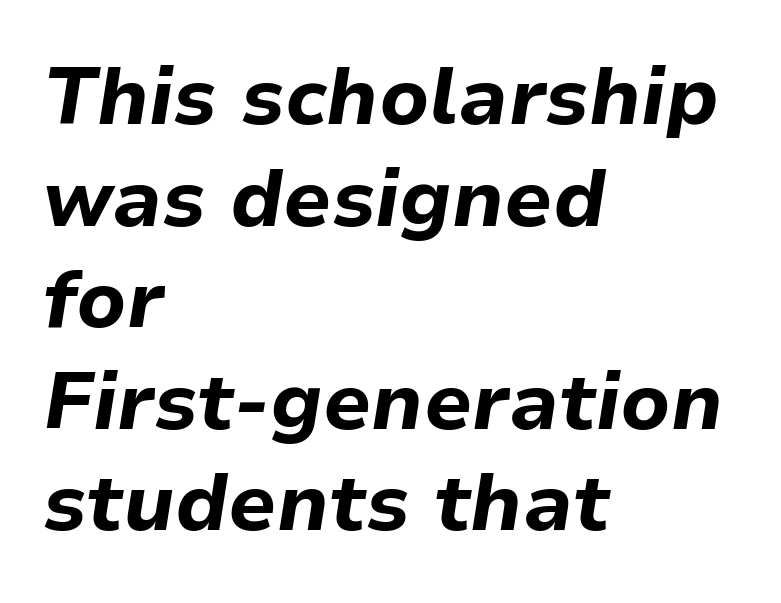
The image shows 80 px bold type, italic (leaning right); set left-aligned, normal line spacing (1.27x), normal letter spacing, not underlined; low stroke contrast and a medium x-height.
